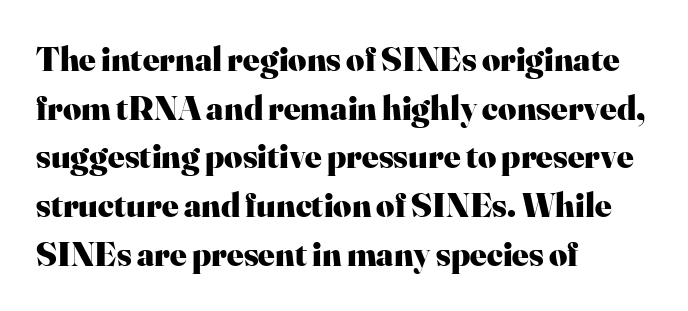
The image shows 35 px heavy serif type, upright; set left-aligned, normal line spacing (1.39x), normal letter spacing, not underlined; high stroke contrast and a small x-height.
